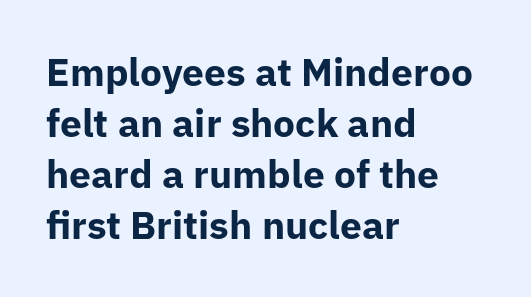
The image shows 39 px bold sans-serif type, upright; set left-aligned, normal line spacing (1.31x), normal letter spacing, not underlined; low stroke contrast and a medium x-height.
